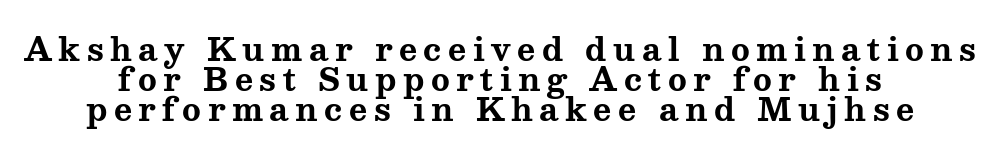
Q: Is the text bold? A: Yes.
Q: Is the text italic (slanted)? A: No, it is upright.
Q: Is the typeface a serif or a sans-serif typeface? A: Serif.
Q: Is the text underlined? A: No.
Q: How is the paragraph aligned? A: Centered.
Q: Is the spacing between letters normal or unusually wide? A: Unusually wide.
Q: Is the spacing between lines tight, normal or loose? A: Tight.
Q: Width (condensed, normal, or wide)? A: Wide.
Q: Stroke contrast? A: Medium.
Q: x-height? A: Medium.
Q: Monospaced? A: No.
